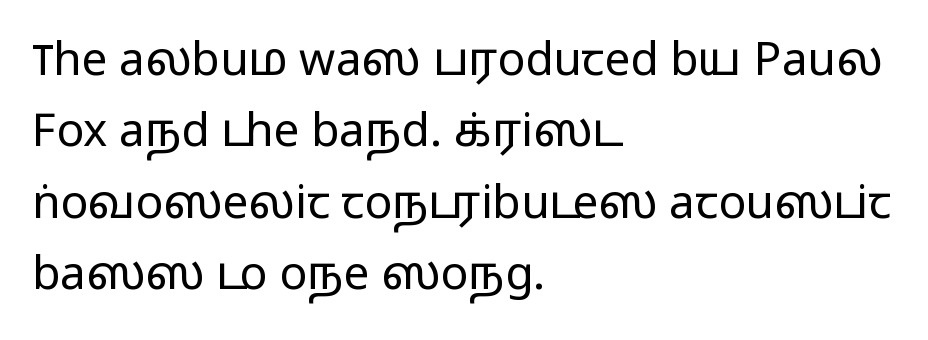
{"serif": "no", "italic": "no", "bold": "no", "weight": "light", "width": "wide", "stroke_contrast": "low", "x_height": "medium", "monospaced": "no", "underline": "no", "align": "left", "line_spacing": "normal", "line_spacing_ratio": 1.55, "letter_spacing": "normal", "letter_spacing_em": 0.0, "glyph_px": 46}
